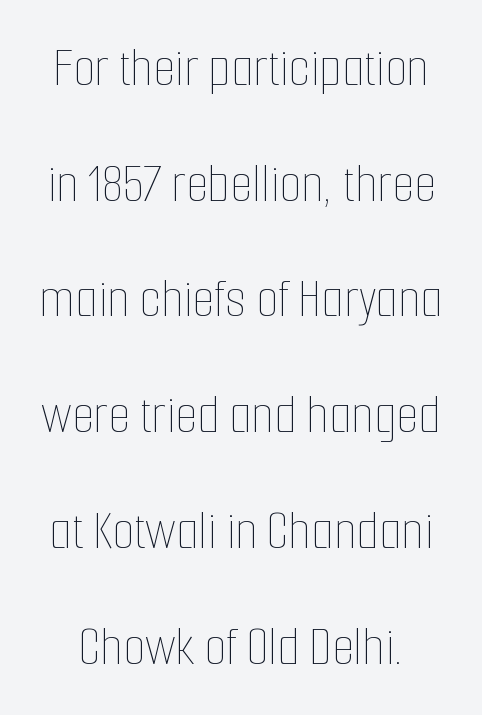
Type without underlining. Character widths vary here, with narrow letters taking less room than wide ones. The axis of the letterforms is exactly vertical. The letters look calm and open, with moderate or lighter stems. Words appear dense and cohesive because spacing is normal. Successive baselines arrive slowly, with a big drop between each.
